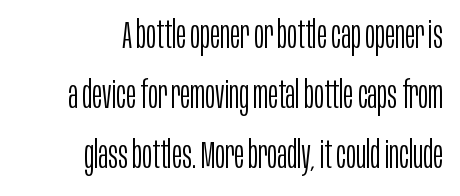
Whoever set this chose a conventional vertical rhythm. Descenders hang freely into open space. The face used here is a sans, in the tradition of grotesques and geometrics. The lines in this sample share a right terminus and differ only in where they begin. You could not count columns in this text — the font is proportionally spaced.
